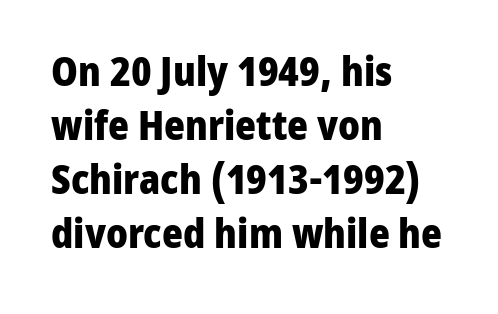
{"serif": "no", "italic": "no", "bold": "yes", "weight": "heavy", "width": "normal", "stroke_contrast": "low", "x_height": "medium", "monospaced": "no", "underline": "no", "align": "left", "line_spacing": "normal", "line_spacing_ratio": 1.35, "letter_spacing": "normal", "letter_spacing_em": 0.0, "glyph_px": 40}
